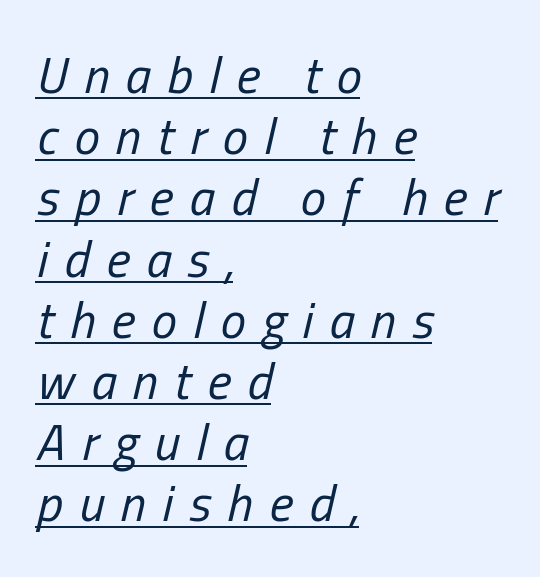
{"italic": "yes", "lean": "right", "slant_degrees": 13, "bold": "no", "weight": "regular", "width": "condensed", "stroke_contrast": "low", "x_height": "medium", "monospaced": "no", "underline": "yes", "align": "left", "line_spacing_ratio": 1.2, "letter_spacing": "wide", "letter_spacing_em": 0.32, "glyph_px": 51}
